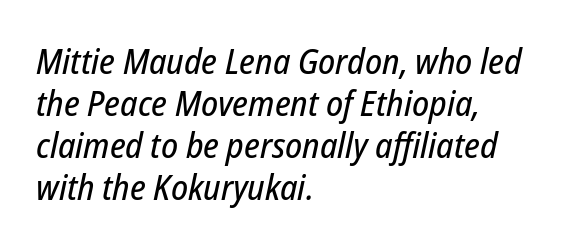
The image shows 35 px condensed type, italic (leaning right); set left-aligned, line spacing 1.2x, normal letter spacing, not underlined; low stroke contrast and a medium x-height.
